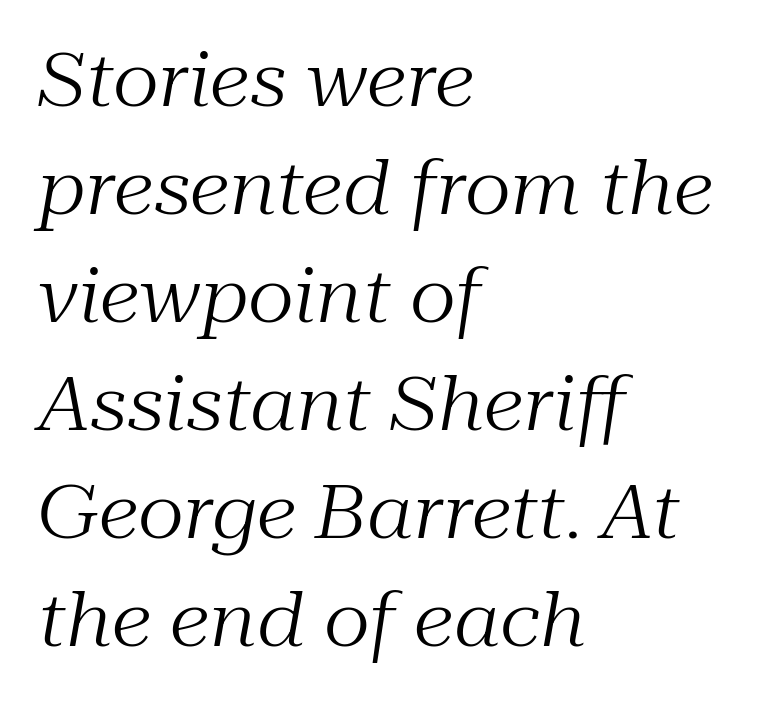
The image shows 73 px regular-weight serif type, italic (leaning right); set left-aligned, normal line spacing (1.48x), normal letter spacing, not underlined; medium stroke contrast and a medium x-height.
